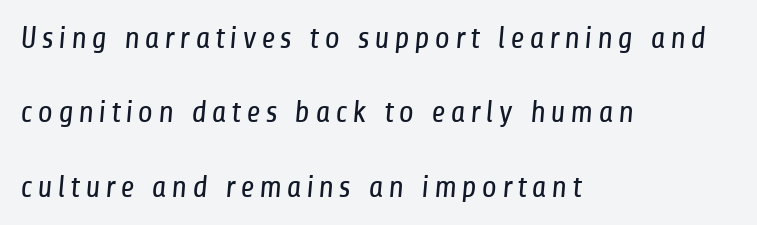
The image shows 31 px regular-weight, condensed sans-serif type; set left-aligned, loose line spacing (2.4x), not underlined; low stroke contrast and a medium x-height.
